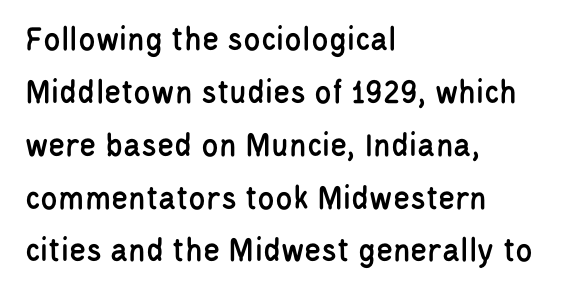
The image shows 35 px condensed sans-serif type, upright; set left-aligned, normal line spacing (1.51x), normal letter spacing, not underlined; low stroke contrast and a large x-height.
